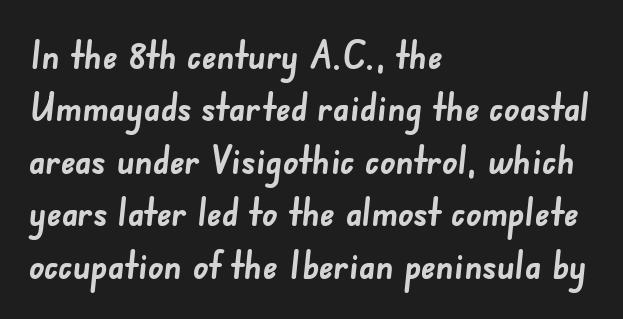
The image shows 38 px semibold sans-serif type; set left-aligned, normal line spacing (1.38x), normal letter spacing, not underlined; low stroke contrast and a small x-height.
